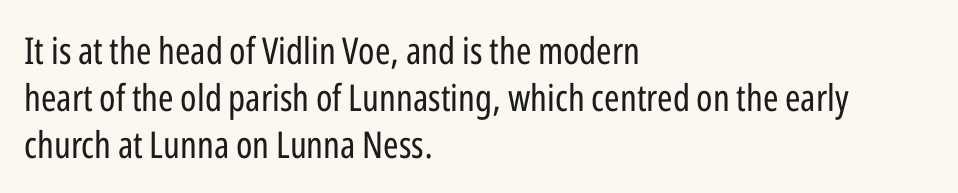
Q: Is the text bold? A: No.
Q: Is the text italic (slanted)? A: No, it is upright.
Q: Is the typeface a serif or a sans-serif typeface? A: Sans-serif.
Q: Is the text underlined? A: No.
Q: How is the paragraph aligned? A: Left-aligned.
Q: Is the spacing between letters normal or unusually wide? A: Normal.
Q: Is the spacing between lines tight, normal or loose? A: Normal.
Q: Width (condensed, normal, or wide)? A: Condensed.
Q: Stroke contrast? A: Low.
Q: x-height? A: Medium.
Q: Monospaced? A: No.
